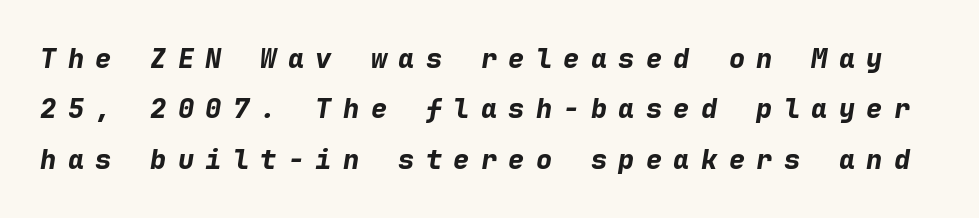
{"italic": "yes", "lean": "right", "slant_degrees": 9, "bold": "yes", "underline": "no", "line_spacing_ratio": 1.87, "letter_spacing": "wide", "letter_spacing_em": 0.42, "glyph_px": 27}
